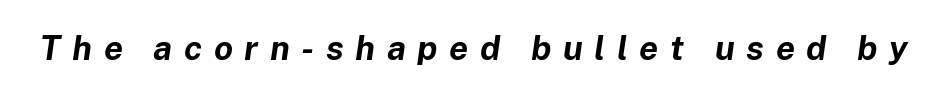
Slant detected: the letters are inclined. Proportional: the letters do not fall into vertical columns. Descenders are the only things crossing below the line. Is the letter spacing exaggerated? Yes — the characters are pushed far apart.
